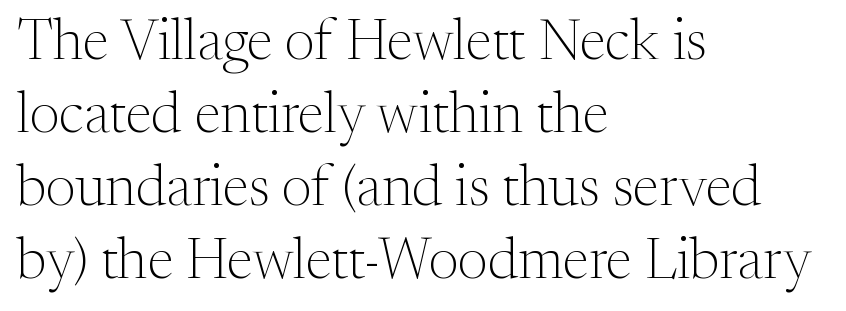
{"serif": "yes", "italic": "no", "bold": "no", "weight": "light", "width": "normal", "stroke_contrast": "medium", "x_height": "medium", "monospaced": "no", "underline": "no", "align": "left", "line_spacing": "normal", "line_spacing_ratio": 1.28, "letter_spacing": "normal", "letter_spacing_em": 0.0, "glyph_px": 57}
